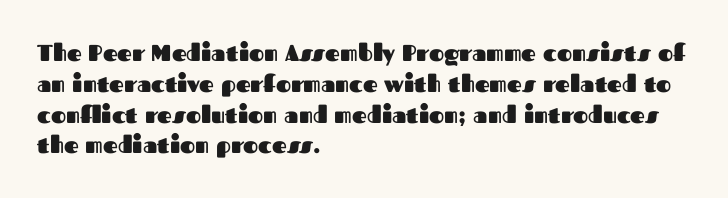
The image shows 23 px bold type, upright; set left-aligned, normal line spacing (1.34x), normal letter spacing, not underlined.
